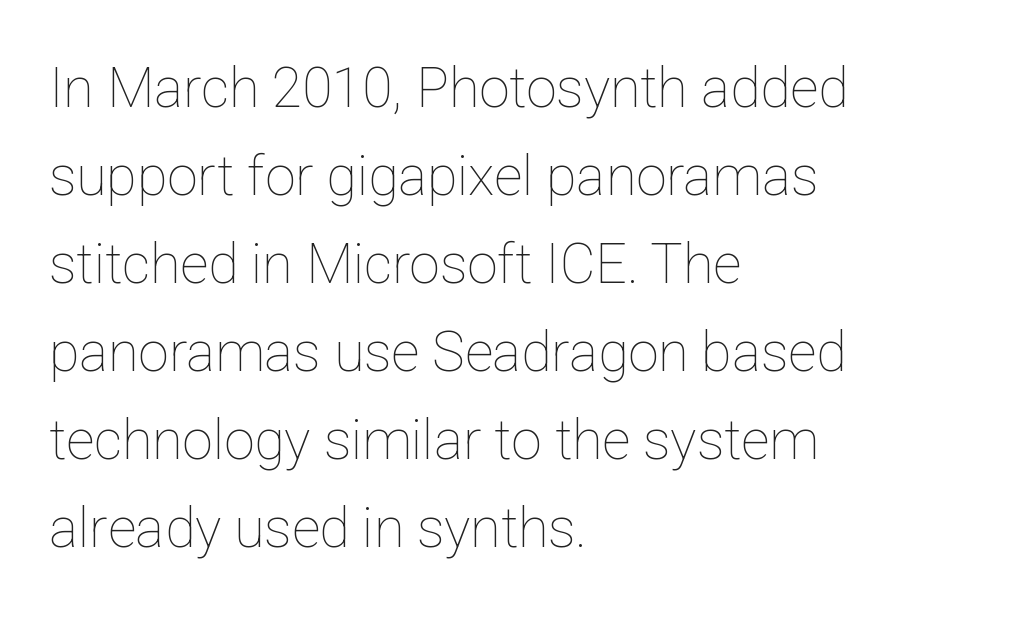
Q: Is the text bold? A: No.
Q: Is the text italic (slanted)? A: No, it is upright.
Q: Is the text underlined? A: No.
Q: How is the paragraph aligned? A: Left-aligned.
Q: Is the spacing between letters normal or unusually wide? A: Normal.
Q: Is the spacing between lines tight, normal or loose? A: Normal.
Q: Width (condensed, normal, or wide)? A: Normal.
Q: Stroke contrast? A: Low.
Q: x-height? A: Medium.
Q: Monospaced? A: No.
